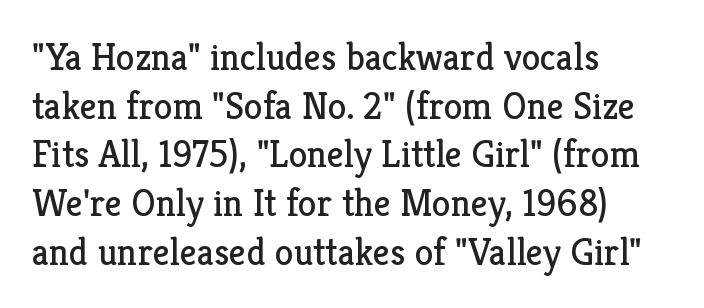
The letters sit at their default tracking, neither squeezed nor spread. Every stem runs plumb, perpendicular to the baseline. Horizontal bands of white between lines are of average thickness. Typeset ragged right — the left edge is the straight one. The face used here is proportionally spaced, like ordinary book or web type.
